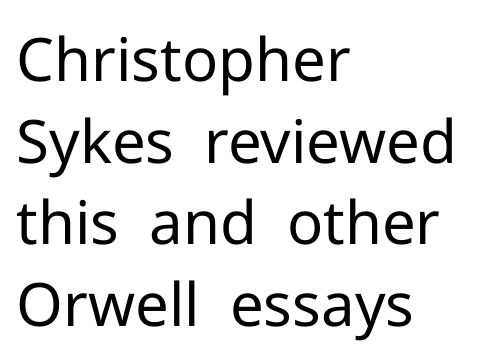
Q: Is the text bold? A: No.
Q: Is the text italic (slanted)? A: No, it is upright.
Q: Is the typeface a serif or a sans-serif typeface? A: Sans-serif.
Q: Is the text underlined? A: No.
Q: How is the paragraph aligned? A: Left-aligned.
Q: Is the spacing between letters normal or unusually wide? A: Normal.
Q: Is the spacing between lines tight, normal or loose? A: Normal.
Q: Width (condensed, normal, or wide)? A: Normal.
Q: Stroke contrast? A: Low.
Q: x-height? A: Medium.
Q: Monospaced? A: No.
